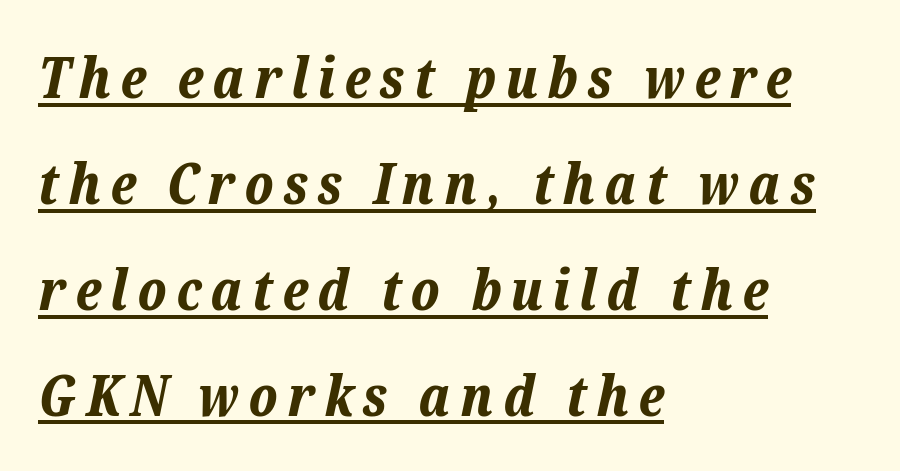
The image shows 56 px bold type, italic (leaning right); set left-aligned, line spacing 1.89x, underlined; low stroke contrast and a medium x-height.
